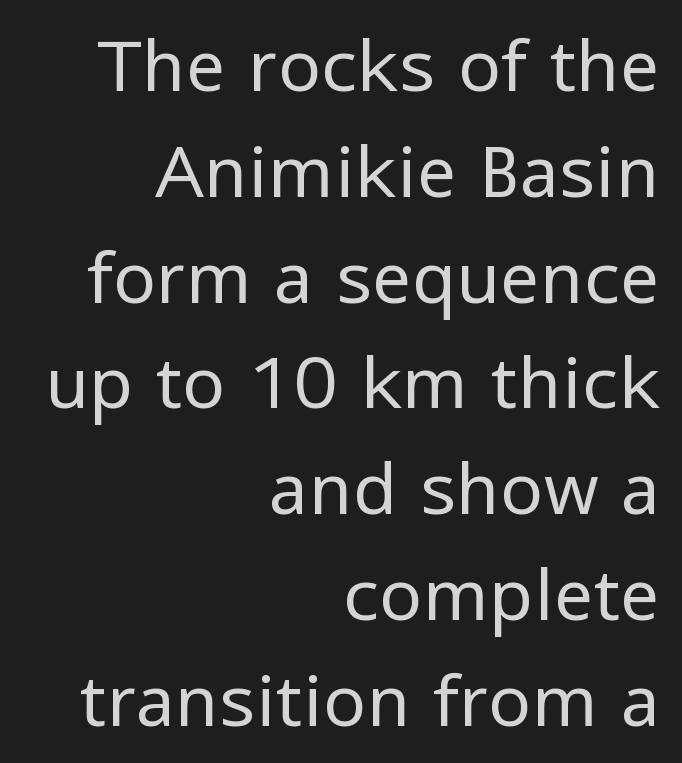
Q: Is the text bold? A: No.
Q: Is the text italic (slanted)? A: No, it is upright.
Q: Is the typeface a serif or a sans-serif typeface? A: Sans-serif.
Q: Is the text underlined? A: No.
Q: How is the paragraph aligned? A: Right-aligned.
Q: Is the spacing between letters normal or unusually wide? A: Normal.
Q: Is the spacing between lines tight, normal or loose? A: Normal.
Q: Width (condensed, normal, or wide)? A: Normal.
Q: Stroke contrast? A: Low.
Q: x-height? A: Medium.
Q: Monospaced? A: No.
